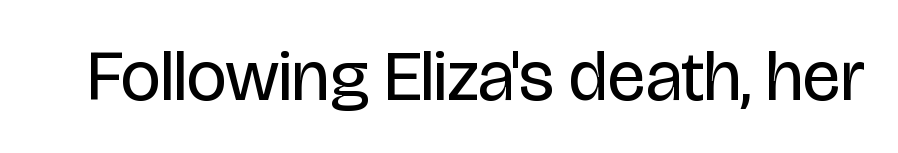
Q: Is the text bold? A: No.
Q: Is the text italic (slanted)? A: No, it is upright.
Q: Is the typeface a serif or a sans-serif typeface? A: Sans-serif.
Q: Is the text underlined? A: No.
Q: Is the spacing between letters normal or unusually wide? A: Normal.
Q: Width (condensed, normal, or wide)? A: Condensed.
Q: Stroke contrast? A: Low.
Q: x-height? A: Large.
Q: Monospaced? A: No.
